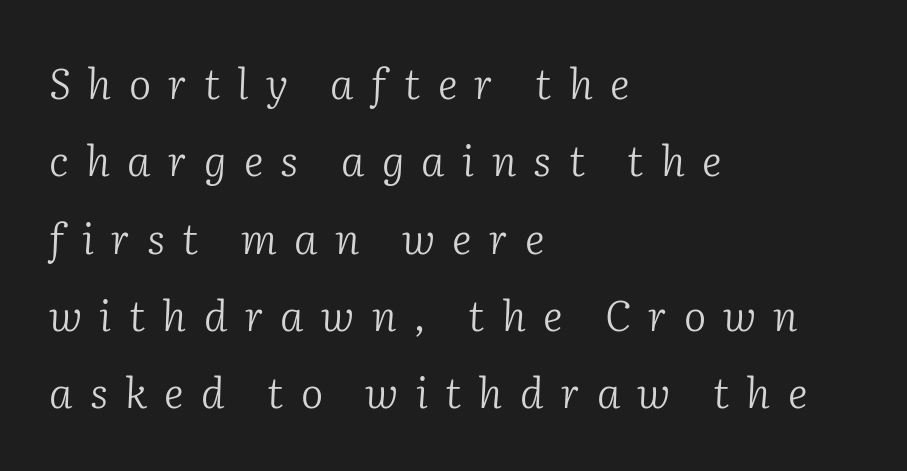
Q: Is the text bold? A: No.
Q: Is the text italic (slanted)? A: Yes, it leans right by about 2 degrees.
Q: Is the typeface a serif or a sans-serif typeface? A: Serif.
Q: Is the text underlined? A: No.
Q: How is the paragraph aligned? A: Left-aligned.
Q: Is the spacing between letters normal or unusually wide? A: Unusually wide.
Q: Width (condensed, normal, or wide)? A: Normal.
Q: Stroke contrast? A: Low.
Q: x-height? A: Medium.
Q: Monospaced? A: No.
